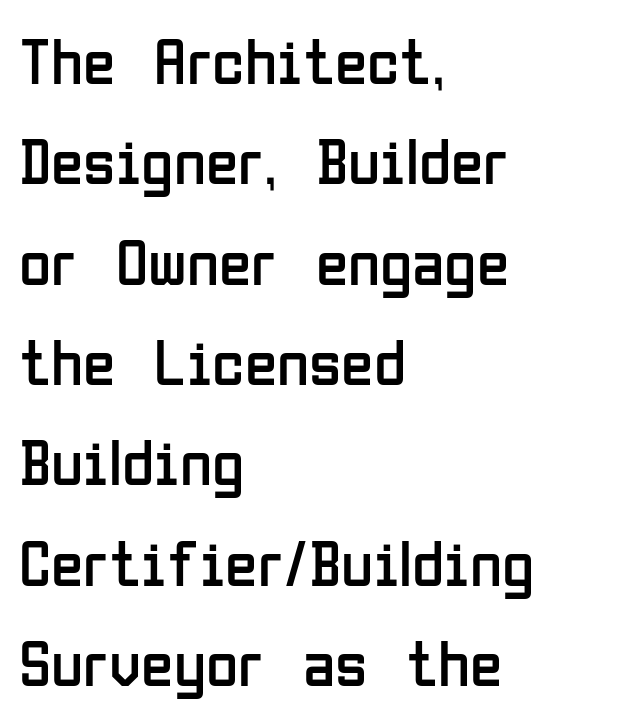
{"serif": "no", "italic": "no", "bold": "no", "weight": "regular", "width": "condensed", "stroke_contrast": "low", "x_height": "medium", "monospaced": "no", "underline": "no", "align": "left", "line_spacing": "normal", "line_spacing_ratio": 1.52, "letter_spacing": "normal", "letter_spacing_em": 0.0, "glyph_px": 66}
